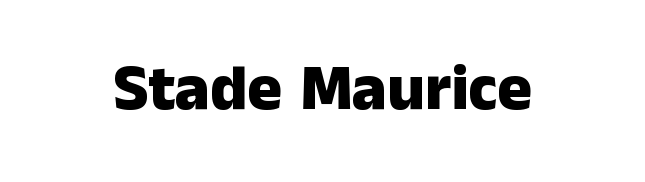
You could not count columns in this text — the font is proportionally spaced. The words here are not underlined. The face used here is a sans, in the tradition of grotesques and geometrics. A roman cut, with each character standing at attention. These words are printed bold, with thick strokes throughout. Each word holds together tightly as a unit, with standard inter-letter gaps.
